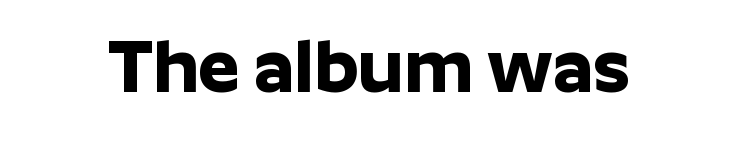
Q: Is the text bold? A: Yes.
Q: Is the text italic (slanted)? A: No, it is upright.
Q: Is the typeface a serif or a sans-serif typeface? A: Sans-serif.
Q: Is the text underlined? A: No.
Q: Is the spacing between letters normal or unusually wide? A: Normal.
Q: Width (condensed, normal, or wide)? A: Normal.
Q: Stroke contrast? A: Low.
Q: x-height? A: Medium.
Q: Monospaced? A: No.
